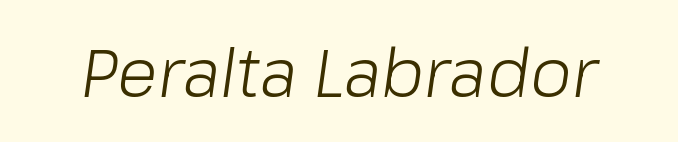
Do the characters align in a grid? No, the font is proportional. Descender tails drop into unmarked territory. Each word holds together tightly as a unit, with standard inter-letter gaps. Tall strokes in this sample are angled rather than plumb. Stem width sits at or under what a default text font uses.
